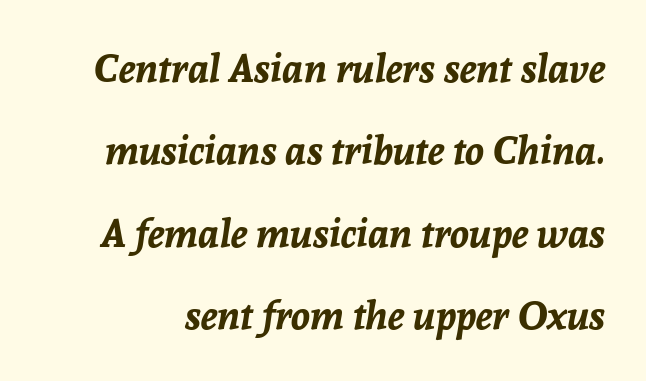
Q: Is the text bold? A: Yes.
Q: Is the text italic (slanted)? A: Yes, it leans right by about 8 degrees.
Q: Is the text underlined? A: No.
Q: Is the spacing between letters normal or unusually wide? A: Normal.
Q: Is the spacing between lines tight, normal or loose? A: Loose.
Q: Width (condensed, normal, or wide)? A: Normal.
Q: Stroke contrast? A: Low.
Q: x-height? A: Medium.
Q: Monospaced? A: No.
